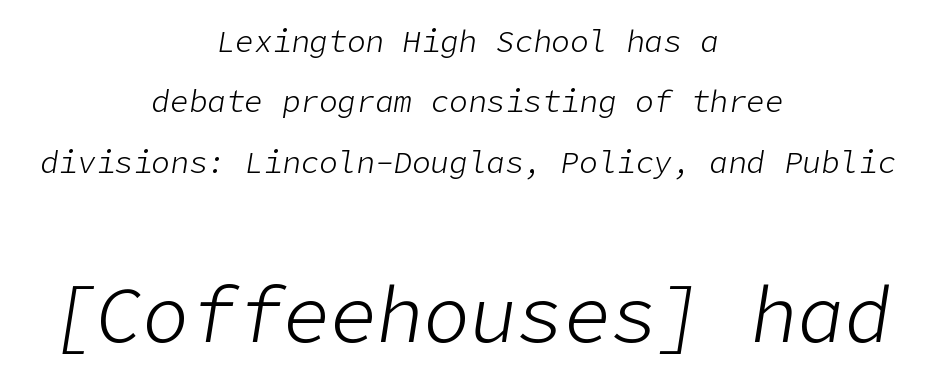
Q: Is the text bold? A: No.
Q: Is the text italic (slanted)? A: Yes, it leans right by about 9 degrees.
Q: Is the text underlined? A: No.
Q: How is the paragraph aligned? A: Centered.
Q: Is the spacing between letters normal or unusually wide? A: Normal.
Q: Is the spacing between lines tight, normal or loose? A: Loose.
Q: Which block of text is set in a larger size, the first (top) or the second (bottom)? A: The second (bottom) one.
Q: Width (condensed, normal, or wide)? A: Normal.
Q: Stroke contrast? A: Low.
Q: x-height? A: Medium.
